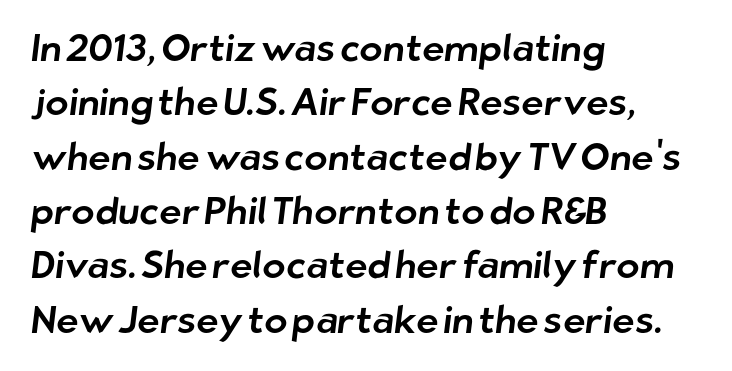
Q: Is the typeface a serif or a sans-serif typeface? A: Sans-serif.
Q: Is the text underlined? A: No.
Q: How is the paragraph aligned? A: Left-aligned.
Q: Is the spacing between letters normal or unusually wide? A: Normal.
Q: Is the spacing between lines tight, normal or loose? A: Normal.
Q: Width (condensed, normal, or wide)? A: Normal.
Q: Stroke contrast? A: Low.
Q: x-height? A: Medium.
Q: Monospaced? A: No.
